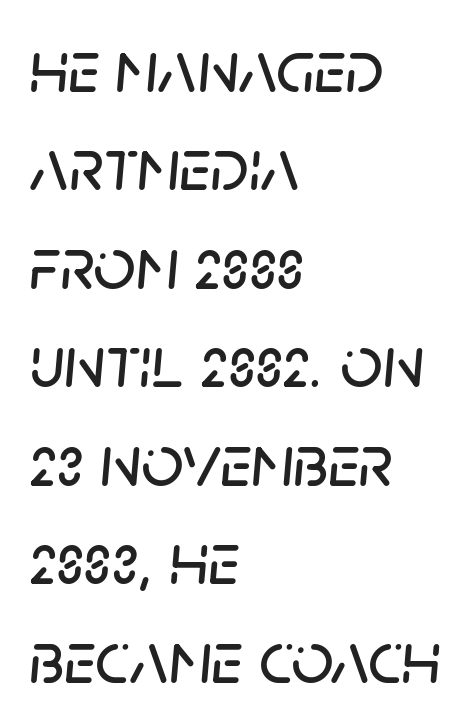
You could call the tracking neutral — neither tight nor loose. This sample keeps an unexceptional amount of space between lines. There's an unmistakable incline to the writing here. Has an underline been added? It has not.
